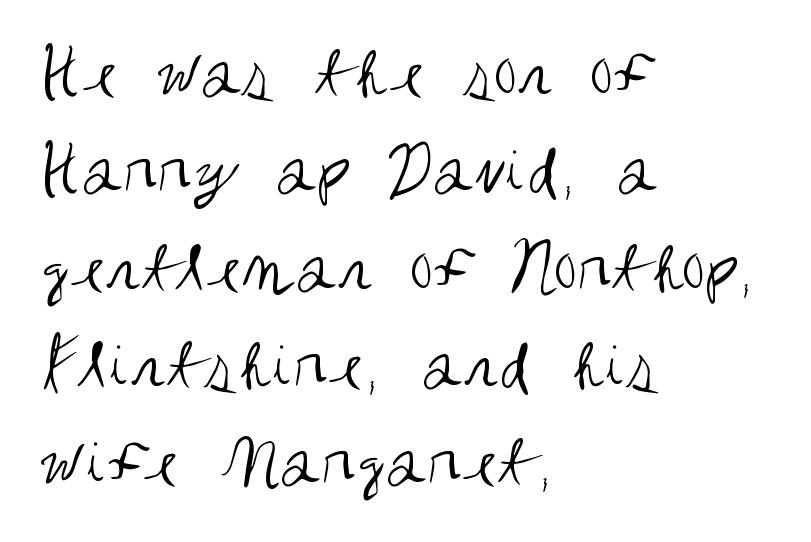
The image shows 76 px regular-weight, condensed sans-serif type; set left-aligned, normal line spacing (1.28x), normal letter spacing, not underlined; medium stroke contrast and a large x-height.
